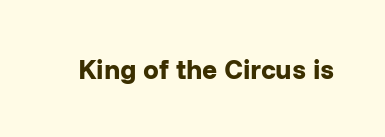
{"serif": "no", "italic": "no", "bold": "yes", "weight": "bold", "width": "normal", "stroke_contrast": "low", "x_height": "medium", "monospaced": "no", "underline": "no", "letter_spacing": "normal", "letter_spacing_em": 0.0, "glyph_px": 28}
